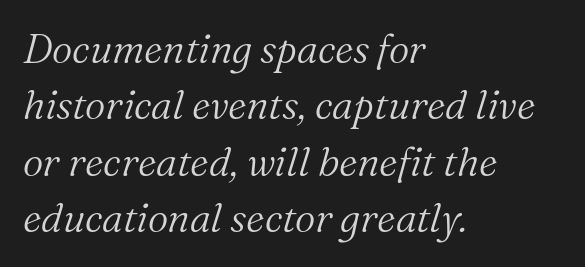
The image shows 40 px light serif type, italic (leaning right); set left-aligned, normal line spacing (1.41x), normal letter spacing, not underlined; medium stroke contrast and a medium x-height.
